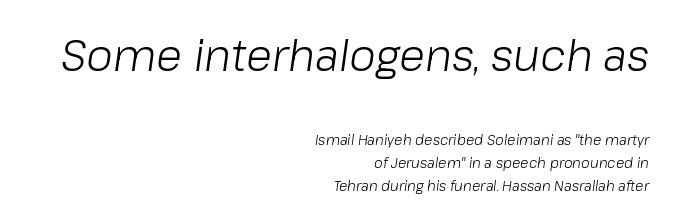
Q: Is the text bold? A: No.
Q: Is the text italic (slanted)? A: Yes, it leans right by about 8 degrees.
Q: Is the text underlined? A: No.
Q: How is the paragraph aligned? A: Right-aligned.
Q: Is the spacing between letters normal or unusually wide? A: Normal.
Q: Is the spacing between lines tight, normal or loose? A: Normal.
Q: Which block of text is set in a larger size, the first (top) or the second (bottom)? A: The first (top) one.
Q: Width (condensed, normal, or wide)? A: Normal.
Q: Stroke contrast? A: Low.
Q: x-height? A: Medium.
Q: Monospaced? A: No.
